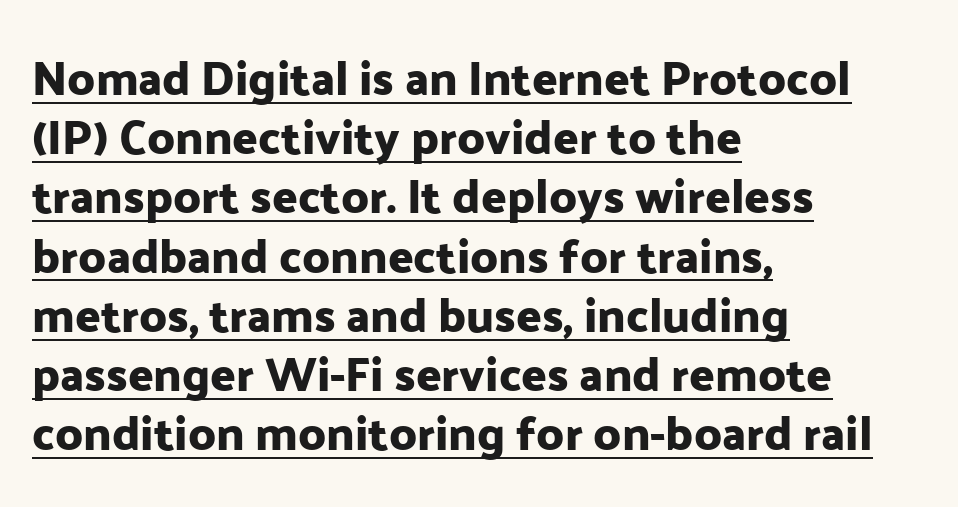
Q: Is the text italic (slanted)? A: No, it is upright.
Q: Is the typeface a serif or a sans-serif typeface? A: Sans-serif.
Q: Is the text underlined? A: Yes.
Q: How is the paragraph aligned? A: Left-aligned.
Q: Is the spacing between letters normal or unusually wide? A: Normal.
Q: Is the spacing between lines tight, normal or loose? A: Normal.
Q: Width (condensed, normal, or wide)? A: Normal.
Q: Stroke contrast? A: Low.
Q: x-height? A: Medium.
Q: Monospaced? A: No.
